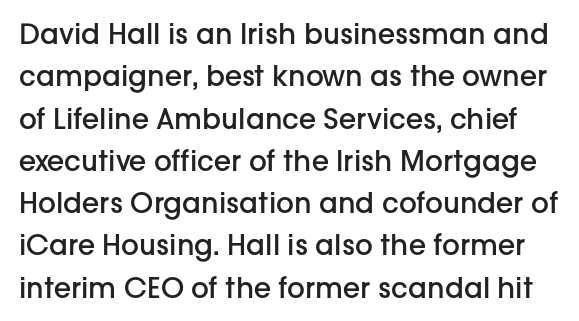
Q: Is the text bold? A: Semi-bold.
Q: Is the text italic (slanted)? A: No, it is upright.
Q: Is the typeface a serif or a sans-serif typeface? A: Sans-serif.
Q: Is the text underlined? A: No.
Q: Is the spacing between letters normal or unusually wide? A: Normal.
Q: Is the spacing between lines tight, normal or loose? A: Normal.
Q: Width (condensed, normal, or wide)? A: Normal.
Q: Stroke contrast? A: Low.
Q: x-height? A: Medium.
Q: Monospaced? A: No.
